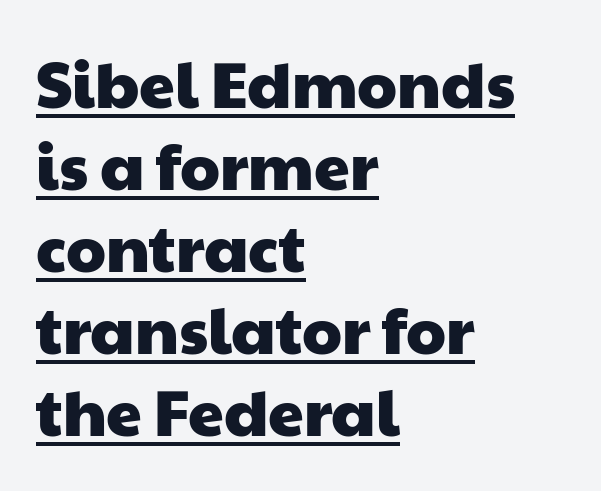
Q: Is the typeface a serif or a sans-serif typeface? A: Sans-serif.
Q: Is the text underlined? A: Yes.
Q: How is the paragraph aligned? A: Left-aligned.
Q: Is the spacing between letters normal or unusually wide? A: Normal.
Q: Is the spacing between lines tight, normal or loose? A: Normal.
Q: Width (condensed, normal, or wide)? A: Wide.
Q: Stroke contrast? A: Low.
Q: x-height? A: Medium.
Q: Monospaced? A: No.
